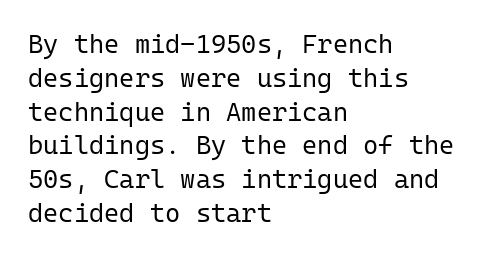
Q: Is the text bold? A: No.
Q: Is the text italic (slanted)? A: No, it is upright.
Q: Is the text underlined? A: No.
Q: How is the paragraph aligned? A: Left-aligned.
Q: Is the spacing between letters normal or unusually wide? A: Normal.
Q: Is the spacing between lines tight, normal or loose? A: Normal.
